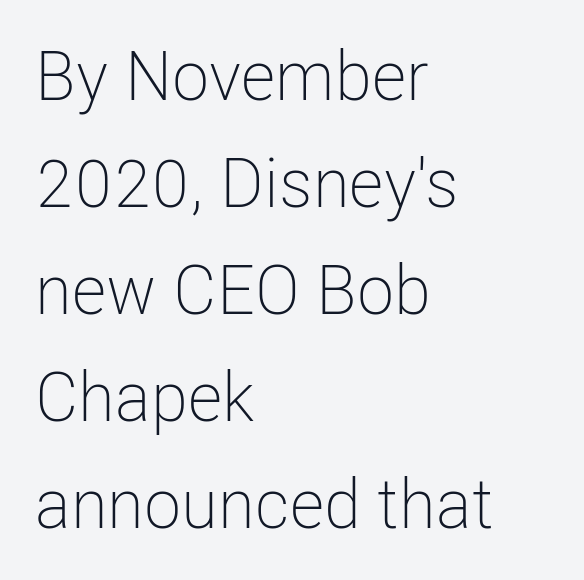
{"serif": "no", "italic": "no", "bold": "no", "weight": "light", "width": "condensed", "stroke_contrast": "low", "x_height": "medium", "monospaced": "no", "underline": "no", "align": "left", "line_spacing": "normal", "line_spacing_ratio": 1.55, "letter_spacing": "normal", "letter_spacing_em": 0.0, "glyph_px": 69}
